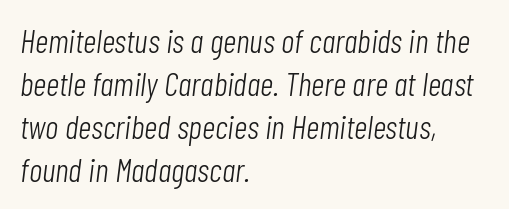
Q: Is the text bold? A: No.
Q: Is the text italic (slanted)? A: Yes, it leans right by about 7 degrees.
Q: Is the text underlined? A: No.
Q: How is the paragraph aligned? A: Left-aligned.
Q: Is the spacing between letters normal or unusually wide? A: Normal.
Q: Is the spacing between lines tight, normal or loose? A: Normal.
Q: Width (condensed, normal, or wide)? A: Condensed.
Q: Stroke contrast? A: Low.
Q: x-height? A: Medium.
Q: Monospaced? A: No.
